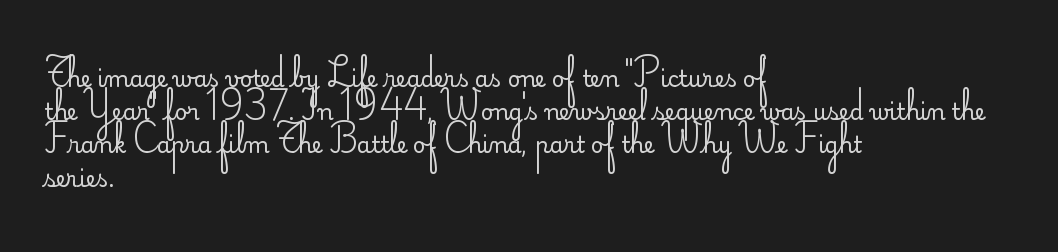
Tall strokes in this sample are plumb rather than angled. Weight: regular or lighter. Tracking value appears to be zero — textbook default spacing. The passage shown stacks its lines at a standard gap. The lines in this sample share a left origin and differ only in where they stop. Anything drawn beneath the words? Only blank space.
